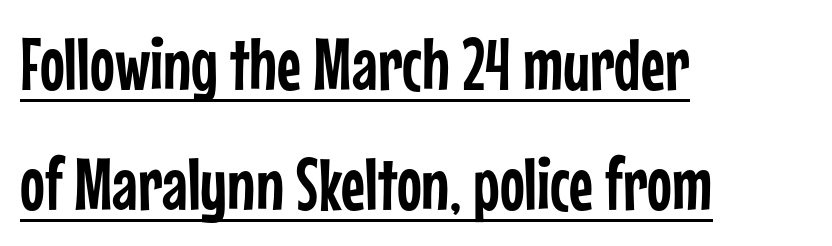
{"serif": "no", "italic": "no", "width": "condensed", "stroke_contrast": "low", "x_height": "medium", "monospaced": "no", "underline": "yes", "align": "left", "line_spacing": "normal", "line_spacing_ratio": 1.62, "letter_spacing": "normal", "letter_spacing_em": 0.0, "glyph_px": 74}
